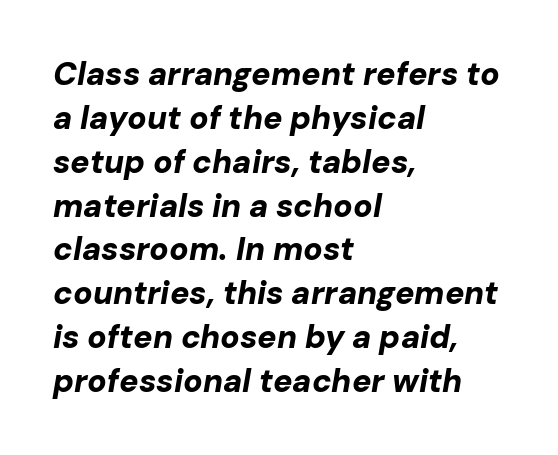
Between one letter and the next there's only the usual sliver of space. Character widths vary here, with narrow letters taking less room than wide ones. Plain, unruled lines of type. The rag falls on the right side of this text block. The block of text has a typical density, with ordinary space between rows.
